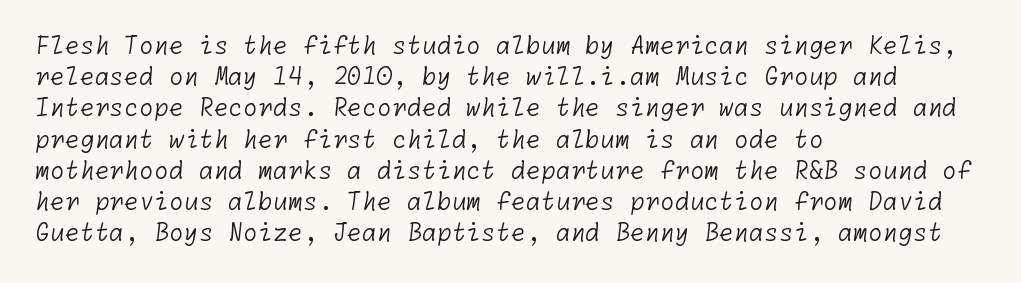
Q: Is the text bold? A: No.
Q: Is the text underlined? A: No.
Q: How is the paragraph aligned? A: Left-aligned.
Q: Is the spacing between letters normal or unusually wide? A: Normal.
Q: Is the spacing between lines tight, normal or loose? A: Normal.
